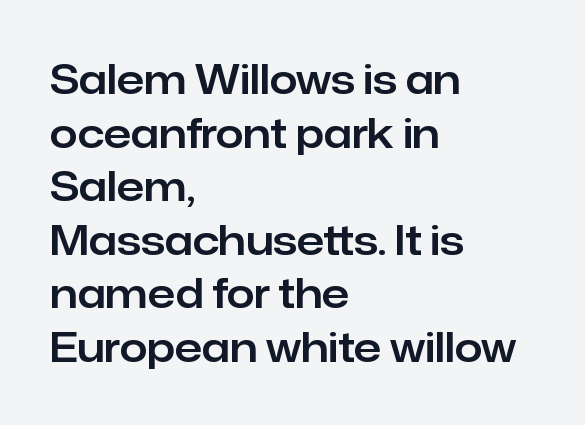
Whoever set this chose a conventional vertical rhythm. A typesetter would mark this as roman, not italic. Anything drawn beneath the words? Only blank space. Grotesque or geometric, the face here clearly has no serifs.
